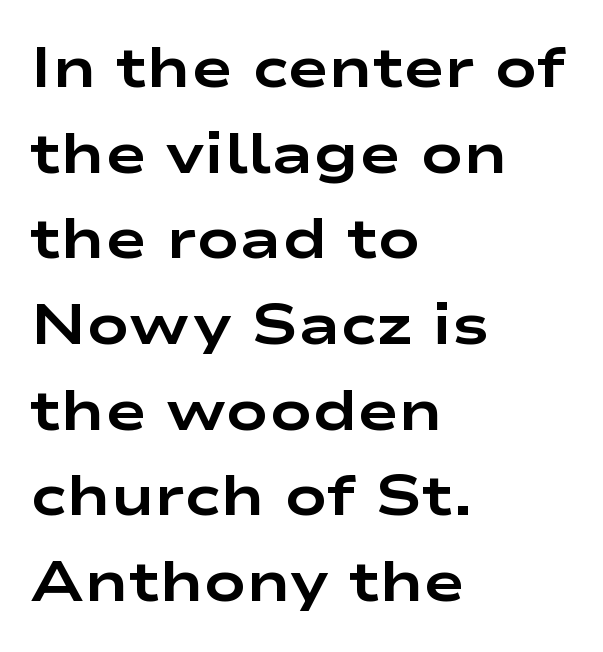
Teacher's note: observe the even left margin — that is flush-left alignment. Regular leading. Heavy, bold letterforms. Ordinary non-slanted type is in use. This rendering employs a face without finishing strokes, i.e., a sans-serif. Inter-character spacing is left at the font's built-in metrics.
